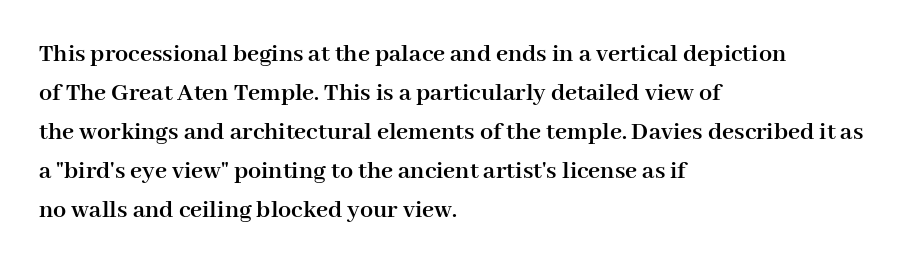
{"italic": "no", "bold": "yes", "underline": "no", "align": "left", "line_spacing": "normal", "line_spacing_ratio": 1.5, "letter_spacing": "normal", "letter_spacing_em": 0.0, "glyph_px": 26}
